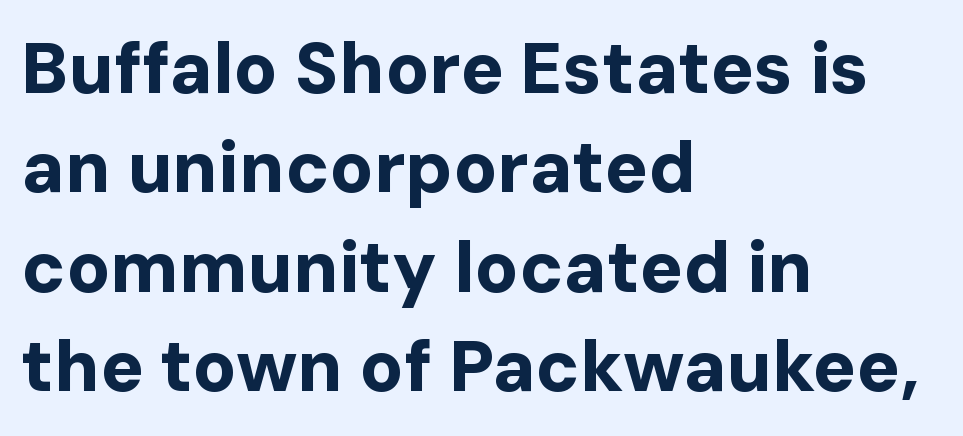
{"serif": "no", "italic": "no", "bold": "yes", "weight": "bold", "width": "normal", "stroke_contrast": "low", "x_height": "medium", "monospaced": "no", "underline": "no", "align": "left", "line_spacing": "normal", "line_spacing_ratio": 1.38, "letter_spacing": "normal", "letter_spacing_em": 0.0, "glyph_px": 72}
